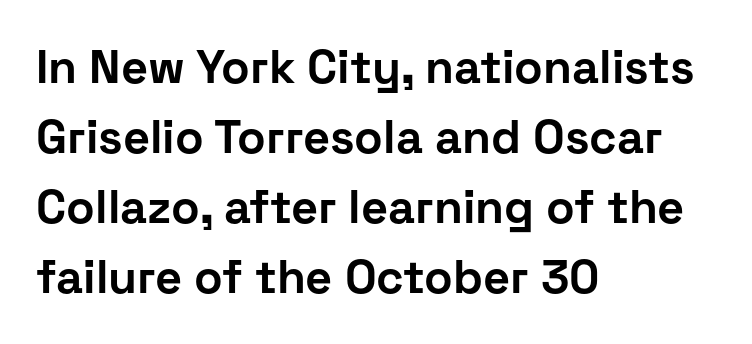
The image shows 47 px bold sans-serif type, upright; set left-aligned, normal line spacing (1.49x), normal letter spacing, not underlined; low stroke contrast and a medium x-height.
